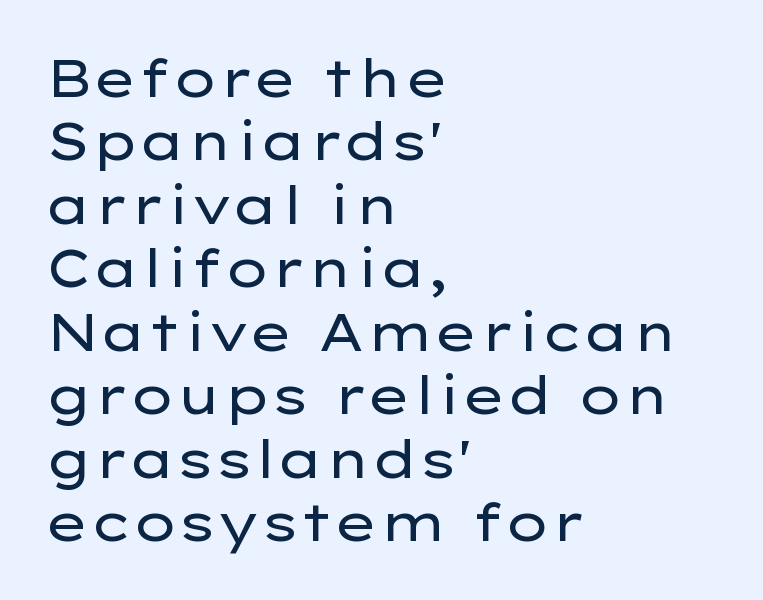
{"serif": "no", "italic": "no", "bold": "no", "weight": "regular", "width": "wide", "stroke_contrast": "low", "x_height": "medium", "monospaced": "no", "underline": "no", "align": "left", "line_spacing_ratio": 1.22, "letter_spacing": "normal", "letter_spacing_em": 0.0, "glyph_px": 52}
